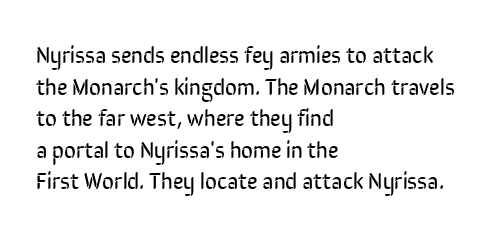
Q: Is the text bold? A: No.
Q: Is the text italic (slanted)? A: No, it is upright.
Q: Is the text underlined? A: No.
Q: How is the paragraph aligned? A: Left-aligned.
Q: Is the spacing between letters normal or unusually wide? A: Normal.
Q: Is the spacing between lines tight, normal or loose? A: Normal.
